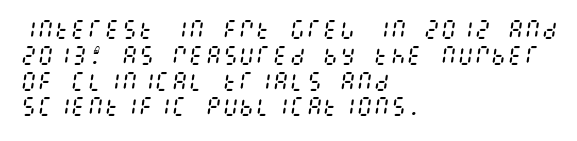
Unbolded letterforms with no extra heft. The specimen reads as italic at a glance. Lines of text with bare space underneath. Observe the ordinary spacing: letters are neighbours, not strangers. These lines stack with their left ends in a neat column.
